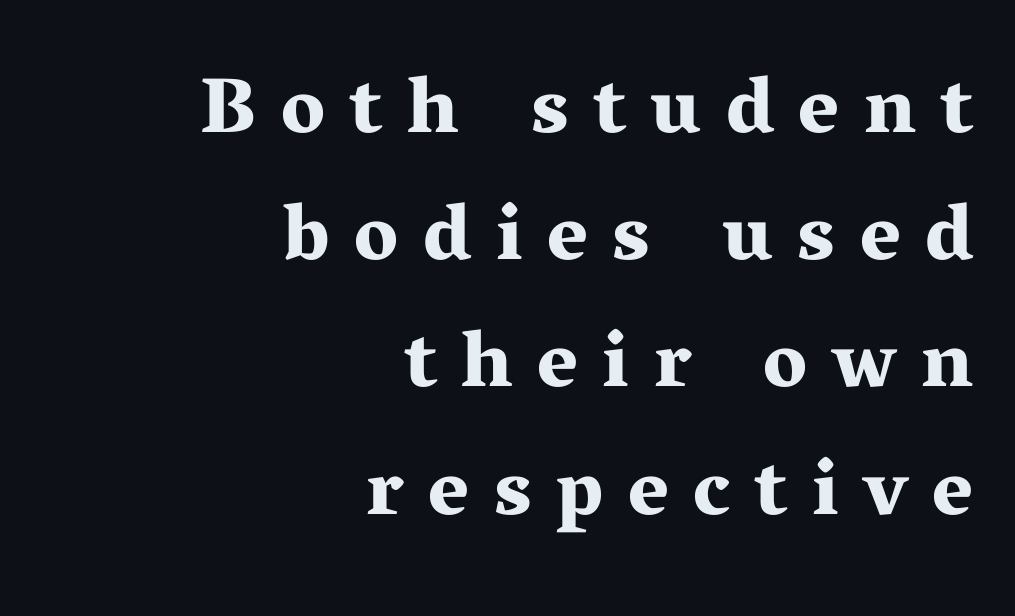
The image shows 79 px bold, wide serif type, upright; set right-aligned, normal line spacing (1.61x), unusually wide letter spacing (+0.31 em), not underlined; medium stroke contrast and a medium x-height.
